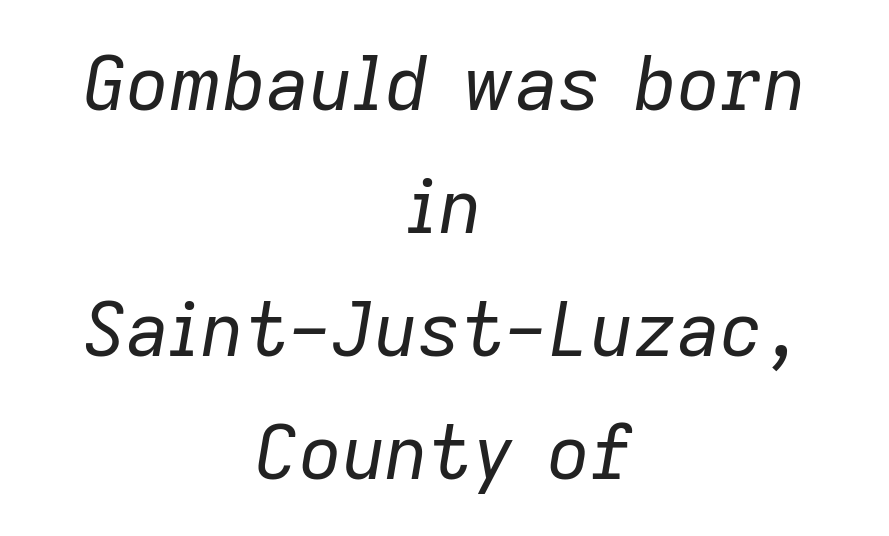
Q: Is the text bold? A: No.
Q: Is the text italic (slanted)? A: Yes, it leans right by about 9 degrees.
Q: Is the text underlined? A: No.
Q: How is the paragraph aligned? A: Centered.
Q: Is the spacing between letters normal or unusually wide? A: Normal.
Q: Is the spacing between lines tight, normal or loose? A: Normal.
Q: Width (condensed, normal, or wide)? A: Normal.
Q: Stroke contrast? A: Low.
Q: x-height? A: Medium.
Q: Monospaced? A: No.
